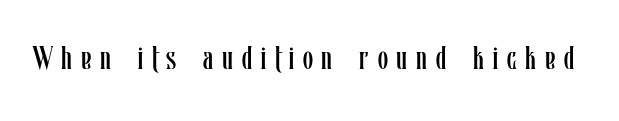
The image shows 33 px regular-weight, condensed type, upright; set unusually wide letter spacing (+0.27 em), not underlined; low stroke contrast and a medium x-height.
